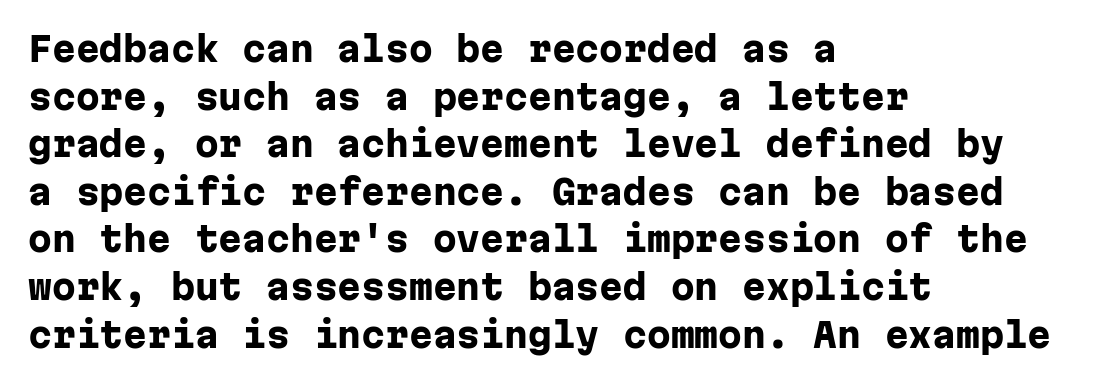
Q: Is the text bold? A: Yes.
Q: Is the text italic (slanted)? A: No, it is upright.
Q: Is the typeface a serif or a sans-serif typeface? A: Sans-serif.
Q: Is the text underlined? A: No.
Q: How is the paragraph aligned? A: Left-aligned.
Q: Is the spacing between letters normal or unusually wide? A: Normal.
Q: Is the spacing between lines tight, normal or loose? A: Normal.
Q: Width (condensed, normal, or wide)? A: Normal.
Q: Stroke contrast? A: Low.
Q: x-height? A: Medium.
Q: Monospaced? A: Yes.
